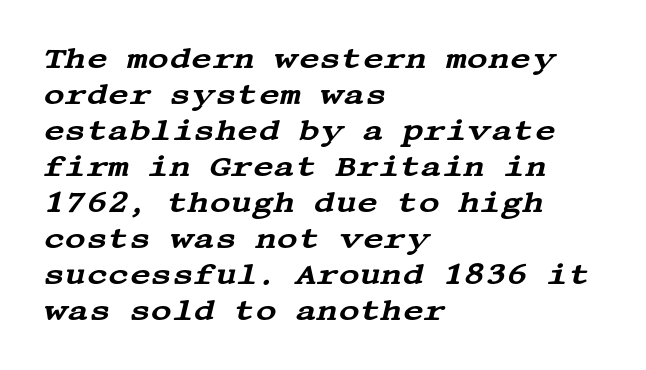
The image shows 29 px wide serif type, italic (leaning right); set left-aligned, line spacing 1.24x, normal letter spacing, not underlined; medium stroke contrast and a large x-height.
